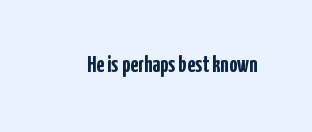
Q: Is the text bold? A: Yes.
Q: Is the text italic (slanted)? A: No, it is upright.
Q: Is the text underlined? A: No.
Q: Is the spacing between letters normal or unusually wide? A: Normal.
